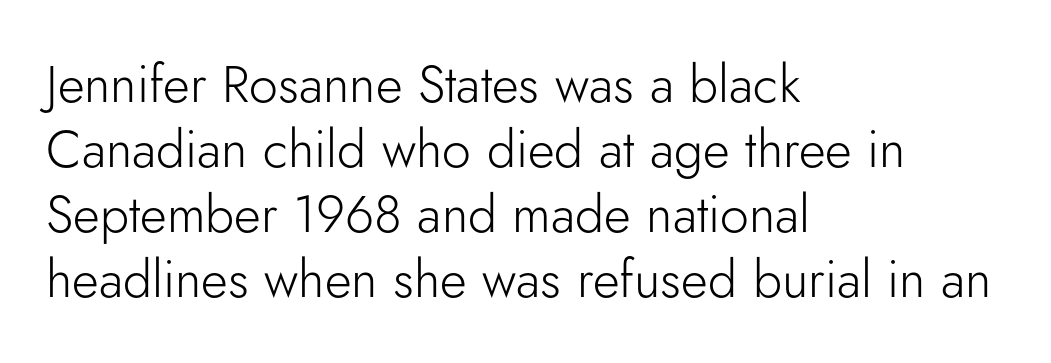
{"serif": "no", "italic": "no", "bold": "no", "weight": "light", "width": "normal", "stroke_contrast": "low", "x_height": "small", "monospaced": "no", "underline": "no", "align": "left", "line_spacing": "normal", "line_spacing_ratio": 1.25, "letter_spacing": "normal", "letter_spacing_em": 0.0, "glyph_px": 52}
